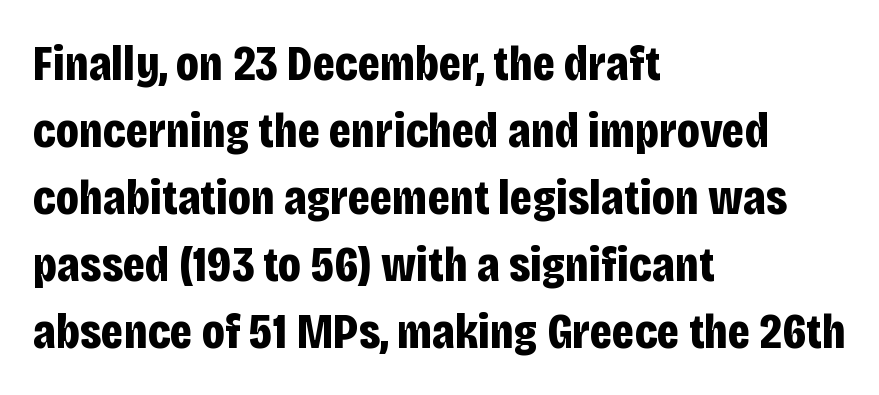
Every row of glyphs begins at an identical x-position on the left. How heavy is the stroke? Heavy — this is a bold. Italic: no, the glyphs are upright roman. The leading is moderate, giving the passage an even texture. No extra tracking has been applied to these lines.
